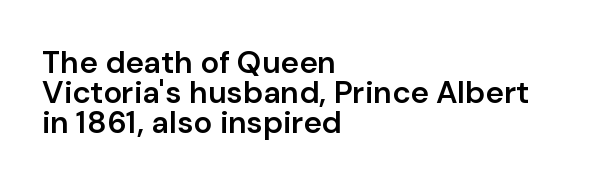
Letterform terminals end flat and unadorned throughout the passage. Horizontal alignment here is leftward, the default for most running prose. Ascenders rise straight up at ninety degrees. These lines huddle together more closely than default settings would place them. Words float on clear page, feet unadorned.
